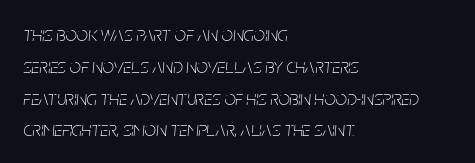
Notice how descenders clear the ascenders below comfortably — that's standard leading. Think standard paragraph weight, or any step lighter than that. Letters rest on an invisible, unmarked baseline. An italicized treatment has been applied to the whole sample. In CSS terms this would be text-align: left. Students, note that the glyphs here touch the page at normal intervals.
